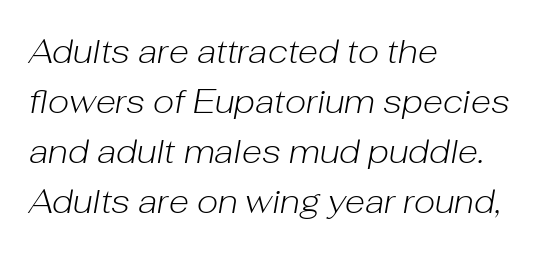
Descender tails drop into unmarked territory. When letters slant like this, we call the style italic. Counters stay open thanks to moderate or lighter strokes. Do the characters align in a grid? No, the font is proportional.
